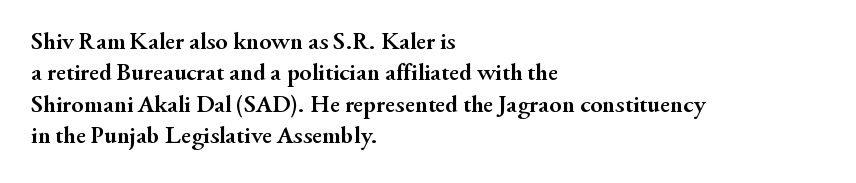
{"italic": "no", "bold": "yes", "underline": "no", "align": "left", "line_spacing": "normal", "line_spacing_ratio": 1.26, "letter_spacing": "normal", "letter_spacing_em": 0.0, "glyph_px": 25}
